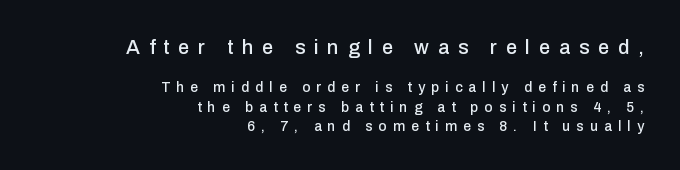
Q: Is the text italic (slanted)? A: No, it is upright.
Q: Is the text underlined? A: No.
Q: How is the paragraph aligned? A: Right-aligned.
Q: Is the spacing between letters normal or unusually wide? A: Unusually wide.
Q: Is the spacing between lines tight, normal or loose? A: Normal.
Q: Which block of text is set in a larger size, the first (top) or the second (bottom)? A: The first (top) one.
